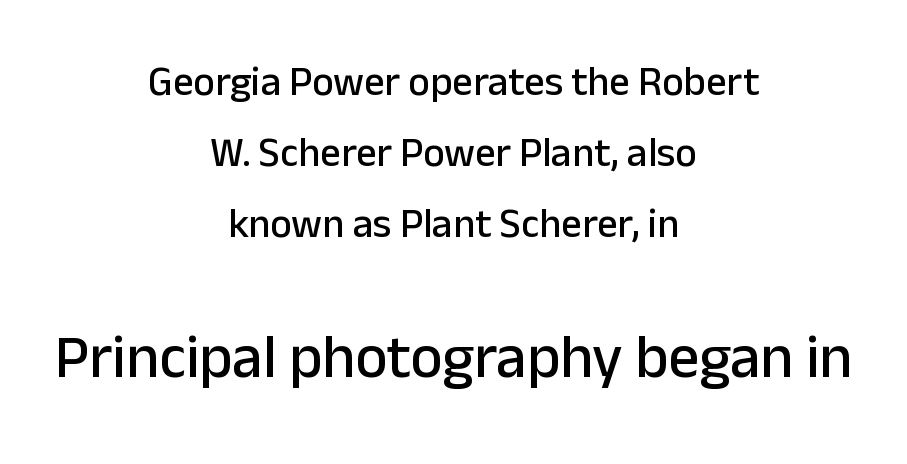
{"serif": "no", "italic": "no", "width": "normal", "stroke_contrast": "low", "x_height": "medium", "monospaced": "no", "underline": "no", "align": "center", "line_spacing_ratio": 1.73, "letter_spacing": "normal", "letter_spacing_em": 0.0, "larger_block": "second", "size_ratio": 1.49, "glyph_px": 61}
